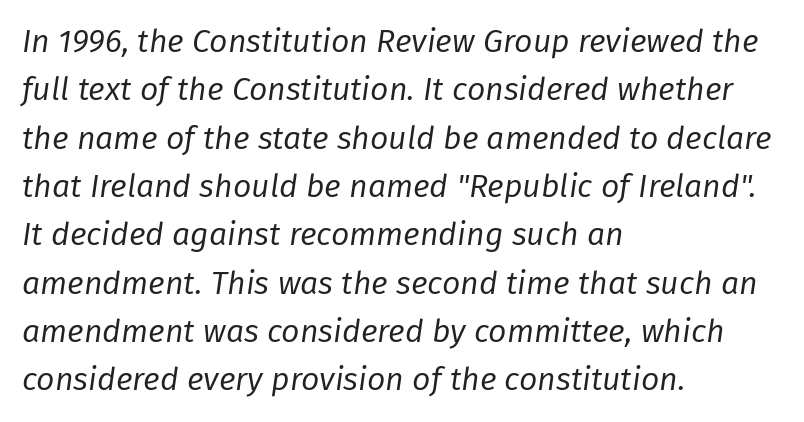
Q: Is the text bold? A: No.
Q: Is the text italic (slanted)? A: Yes, it leans right by about 8 degrees.
Q: Is the text underlined? A: No.
Q: How is the paragraph aligned? A: Left-aligned.
Q: Is the spacing between letters normal or unusually wide? A: Normal.
Q: Is the spacing between lines tight, normal or loose? A: Normal.
Q: Width (condensed, normal, or wide)? A: Normal.
Q: Stroke contrast? A: Low.
Q: x-height? A: Medium.
Q: Monospaced? A: No.
